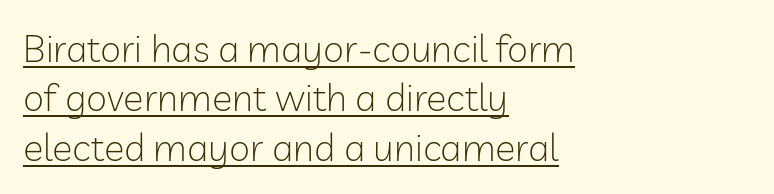
The image shows 38 px light sans-serif type, upright; set left-aligned, normal line spacing (1.3x), normal letter spacing, underlined; low stroke contrast and a medium x-height.
